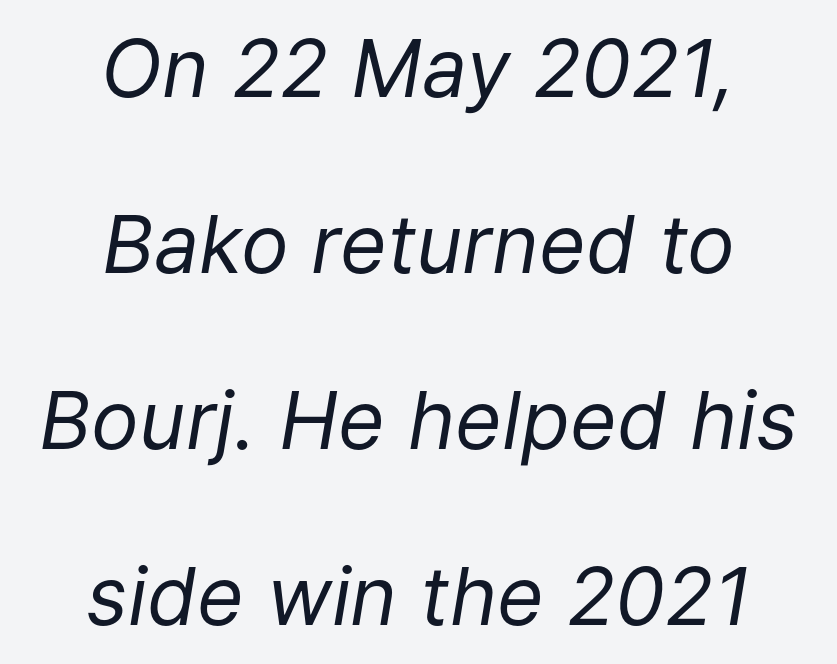
The image shows 80 px regular-weight type, italic (leaning right); set centered, loose line spacing (2.2x), normal letter spacing, not underlined; low stroke contrast and a medium x-height.
